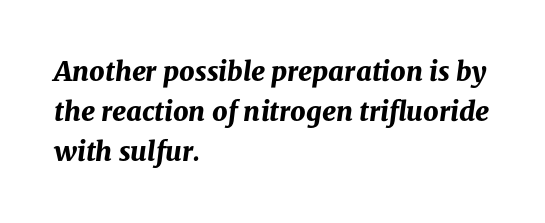
The image shows 27 px bold type, italic (leaning right); set left-aligned, normal line spacing (1.48x), normal letter spacing, not underlined.
